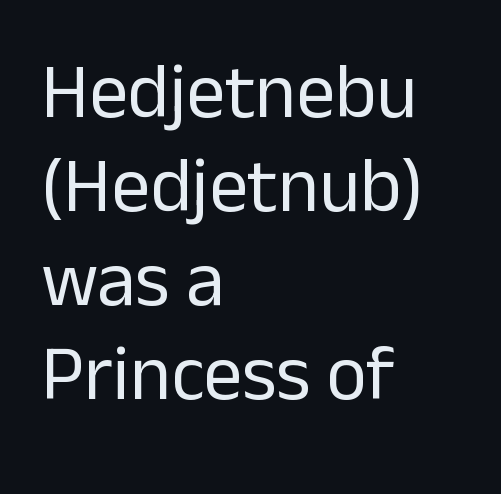
The image shows 77 px regular-weight sans-serif type, upright; set left-aligned, line spacing 1.22x, normal letter spacing, not underlined; low stroke contrast and a medium x-height.
